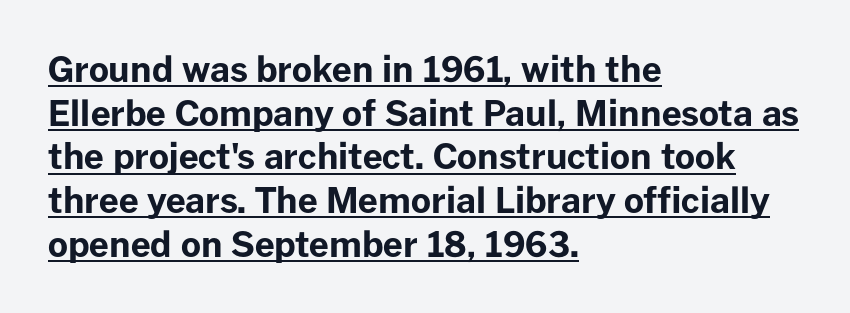
The image shows 35 px bold sans-serif type, upright; set left-aligned, normal line spacing (1.25x), normal letter spacing, underlined; low stroke contrast and a medium x-height.
